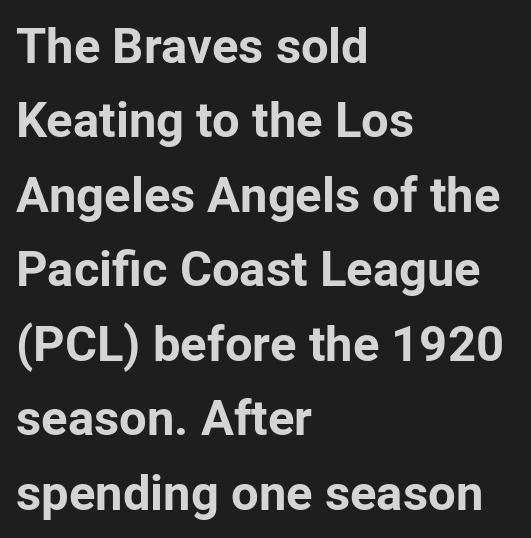
{"serif": "no", "italic": "no", "bold": "yes", "weight": "bold", "width": "normal", "stroke_contrast": "low", "x_height": "medium", "monospaced": "no", "underline": "no", "align": "left", "line_spacing": "normal", "line_spacing_ratio": 1.52, "letter_spacing": "normal", "letter_spacing_em": 0.0, "glyph_px": 49}
